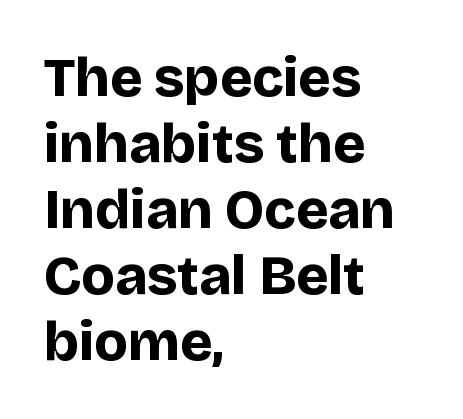
{"serif": "no", "italic": "no", "bold": "yes", "weight": "bold", "width": "normal", "stroke_contrast": "low", "x_height": "large", "monospaced": "no", "underline": "no", "align": "left", "line_spacing_ratio": 1.2, "letter_spacing": "normal", "letter_spacing_em": 0.0, "glyph_px": 55}
